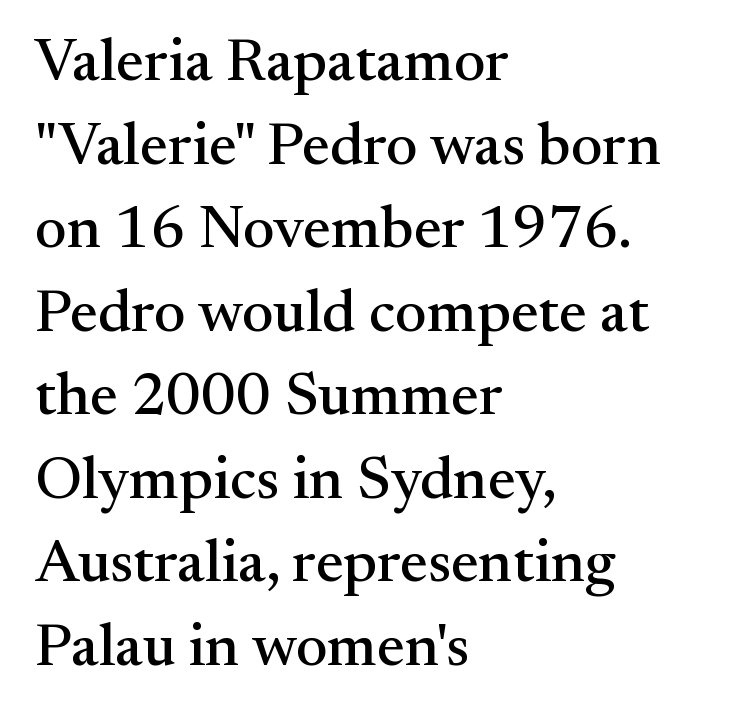
{"serif": "yes", "italic": "no", "width": "normal", "stroke_contrast": "medium", "x_height": "small", "monospaced": "no", "underline": "no", "align": "left", "line_spacing": "normal", "line_spacing_ratio": 1.37, "letter_spacing": "normal", "letter_spacing_em": 0.0, "glyph_px": 61}
